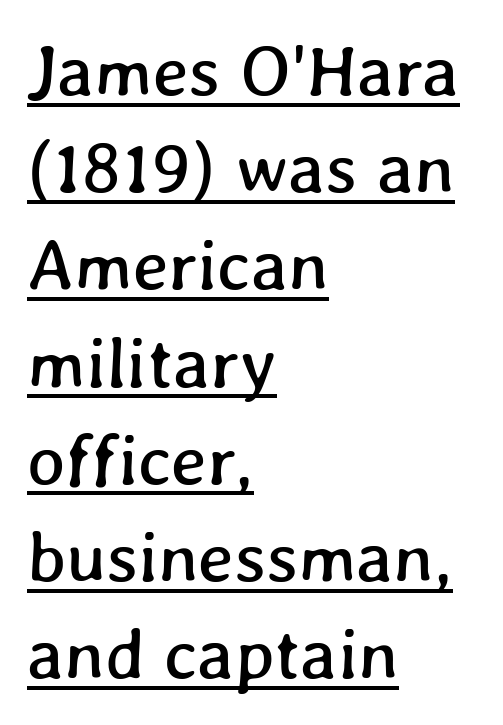
Q: Is the text underlined? A: Yes.
Q: How is the paragraph aligned? A: Left-aligned.
Q: Is the spacing between letters normal or unusually wide? A: Normal.
Q: Is the spacing between lines tight, normal or loose? A: Normal.
Q: Width (condensed, normal, or wide)? A: Normal.
Q: Stroke contrast? A: Low.
Q: x-height? A: Medium.
Q: Monospaced? A: No.
